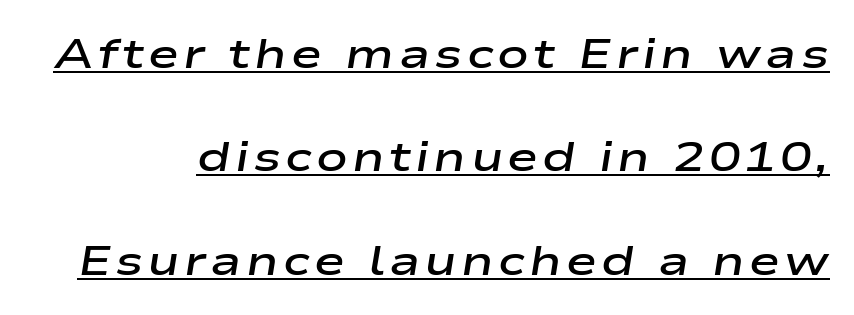
The line-height multiplier appears high, well above default. The rendering uses natural spacing where letterforms have individual widths. A typographer would call this underscored text. Compared with ordinary roman type, these characters are visibly tilted. Firm but not heavy-handed strokes: this text is semibold.
